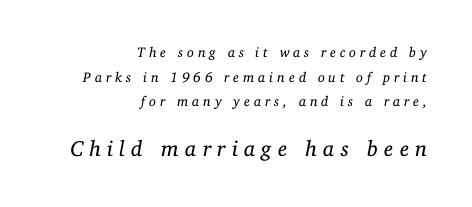
The image shows 22 px text type, italic (leaning right); set right-aligned, line spacing 1.76x, unusually wide letter spacing (+0.27 em), not underlined; the second (bottom) block is 1.57x larger.
